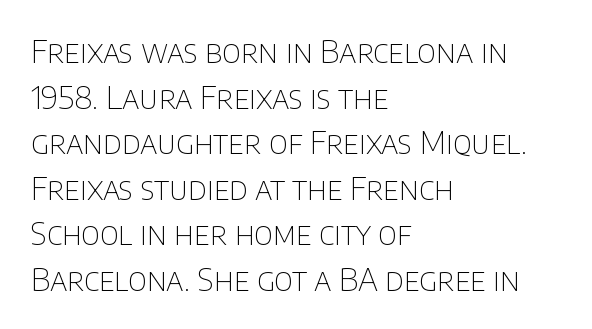
Q: Is the text bold? A: No.
Q: Is the text italic (slanted)? A: No, it is upright.
Q: Is the typeface a serif or a sans-serif typeface? A: Sans-serif.
Q: Is the text underlined? A: No.
Q: How is the paragraph aligned? A: Left-aligned.
Q: Is the spacing between letters normal or unusually wide? A: Normal.
Q: Is the spacing between lines tight, normal or loose? A: Normal.
Q: Width (condensed, normal, or wide)? A: Normal.
Q: Stroke contrast? A: Low.
Q: x-height? A: Large.
Q: Monospaced? A: No.
